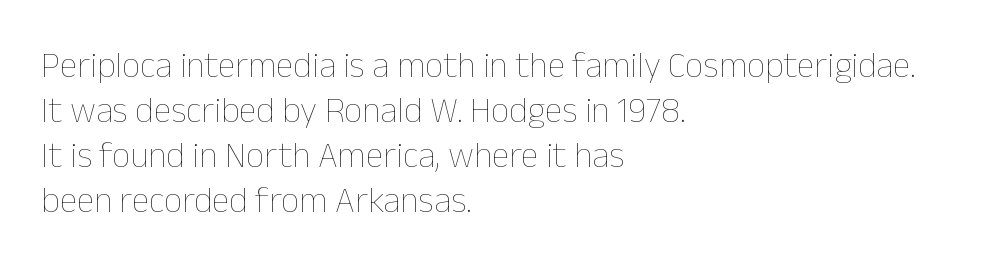
Teacher's note: observe the even left margin — that is flush-left alignment. Honestly, the letter spacing is just normal — you wouldn't notice it. The leading is moderate, giving the passage an even texture. The glyphs are unaccompanied by any horizontal stroke below them. This sample has the flowing, uneven cadence of proportional lettering.
